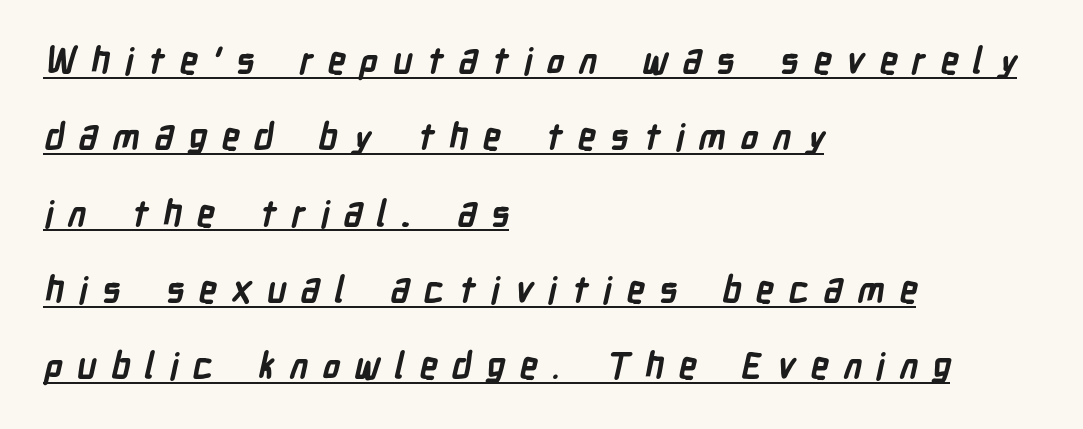
Q: Is the text bold? A: Yes.
Q: Is the typeface a serif or a sans-serif typeface? A: Sans-serif.
Q: Is the text underlined? A: Yes.
Q: How is the paragraph aligned? A: Left-aligned.
Q: Is the spacing between letters normal or unusually wide? A: Unusually wide.
Q: Is the spacing between lines tight, normal or loose? A: Loose.
Q: Width (condensed, normal, or wide)? A: Condensed.
Q: Stroke contrast? A: Low.
Q: x-height? A: Medium.
Q: Monospaced? A: No.
